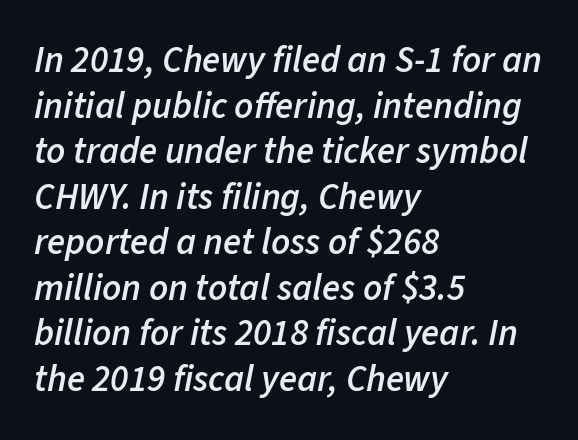
The image shows 37 px semibold type, italic (leaning right); set left-aligned, line spacing 1.23x, normal letter spacing, not underlined; low stroke contrast and a medium x-height.
